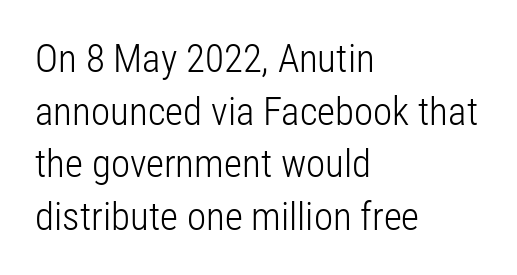
Q: Is the text bold? A: No.
Q: Is the text italic (slanted)? A: No, it is upright.
Q: Is the typeface a serif or a sans-serif typeface? A: Sans-serif.
Q: Is the text underlined? A: No.
Q: How is the paragraph aligned? A: Left-aligned.
Q: Is the spacing between letters normal or unusually wide? A: Normal.
Q: Is the spacing between lines tight, normal or loose? A: Normal.
Q: Width (condensed, normal, or wide)? A: Condensed.
Q: Stroke contrast? A: Low.
Q: x-height? A: Medium.
Q: Monospaced? A: No.
